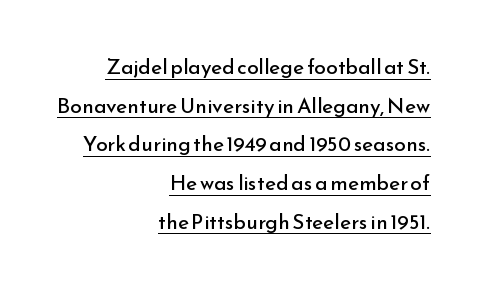
Typeset ragged left — the right edge is the straight one. A quiet, ordinary-to-light weight characterises the typeface. Ascenders rise straight up at ninety degrees. Default kerning and tracking; the words read as compact shapes. A typographer would call this underscored text.
